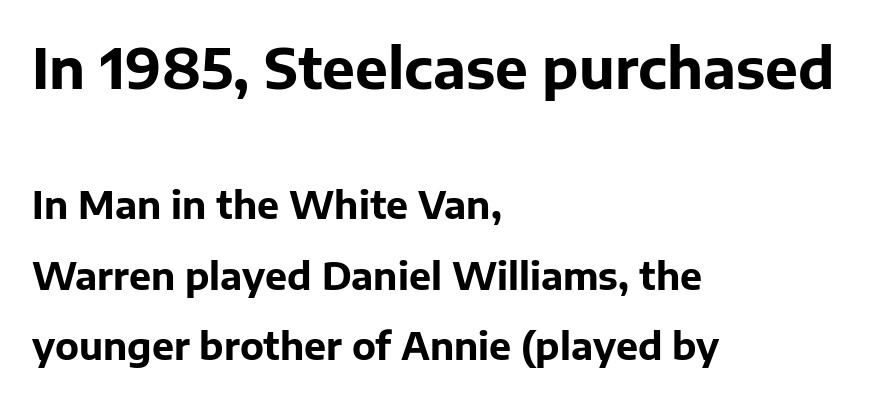
{"serif": "no", "italic": "no", "bold": "yes", "weight": "bold", "width": "normal", "stroke_contrast": "low", "x_height": "medium", "monospaced": "no", "underline": "no", "align": "left", "line_spacing": "loose", "line_spacing_ratio": 1.9, "letter_spacing": "normal", "letter_spacing_em": 0.0, "larger_block": "first", "size_ratio": 1.49, "glyph_px": 55}
